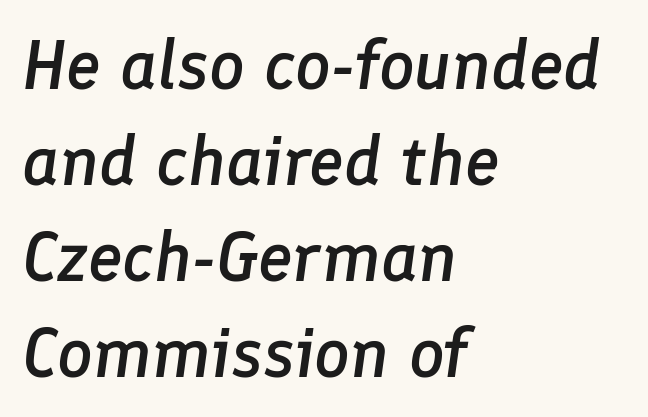
Q: Is the text bold? A: Semi-bold.
Q: Is the text italic (slanted)? A: Yes, it leans right by about 8 degrees.
Q: Is the text underlined? A: No.
Q: How is the paragraph aligned? A: Left-aligned.
Q: Is the spacing between letters normal or unusually wide? A: Normal.
Q: Is the spacing between lines tight, normal or loose? A: Normal.
Q: Width (condensed, normal, or wide)? A: Normal.
Q: Stroke contrast? A: Low.
Q: x-height? A: Medium.
Q: Monospaced? A: No.
